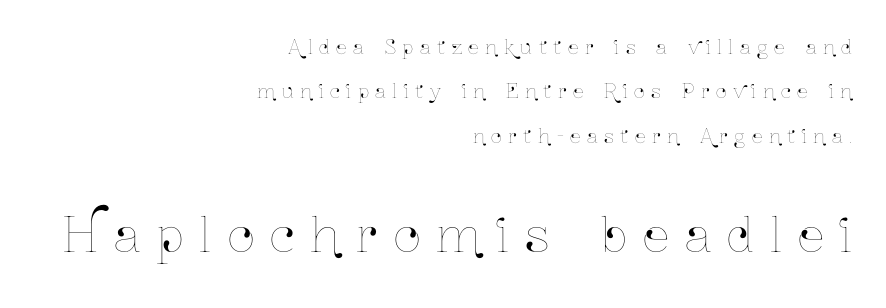
The image shows 47 px condensed type, upright; set right-aligned, loose line spacing (2.33x), unusually wide letter spacing (+0.35 em), not underlined; the second (bottom) block is 2.47x larger; low stroke contrast and a medium x-height.
